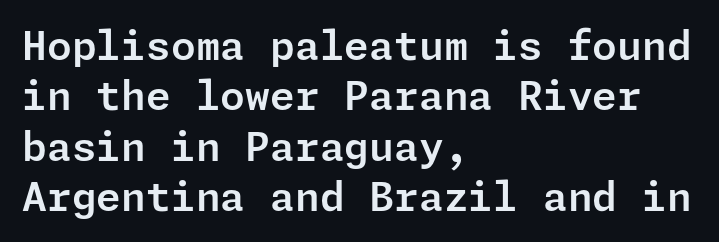
Nope, not italic — everything's standing straight. Are there feet on the stems? There aren't — it's a sans. The strip under each line holds only bare page. The rows are spaced the way most documents space them. The rendering anchors every line to the left-hand side. The type is set solid horizontally, with unmodified tracking.
